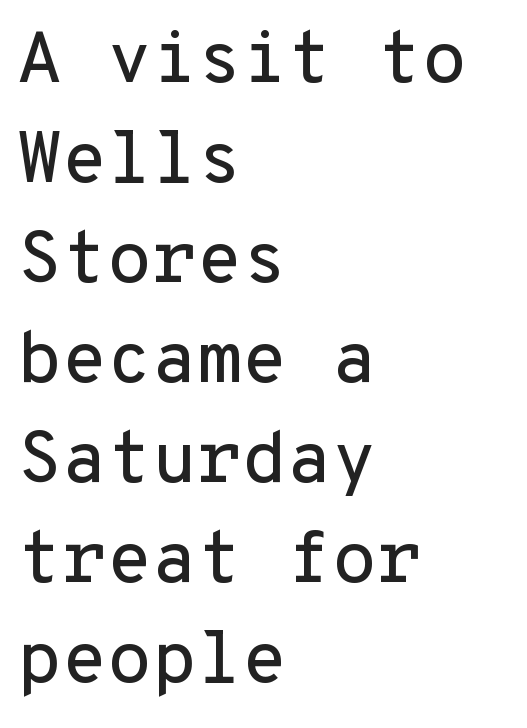
{"serif": "no", "italic": "no", "width": "normal", "stroke_contrast": "low", "x_height": "medium", "monospaced": "yes", "underline": "no", "align": "left", "line_spacing": "normal", "line_spacing_ratio": 1.37, "letter_spacing": "normal", "letter_spacing_em": 0.0, "glyph_px": 73}
